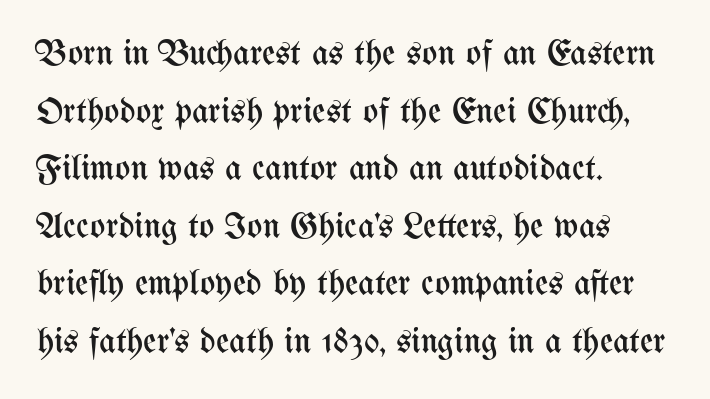
The image shows 36 px regular-weight, condensed type, upright; set left-aligned, normal line spacing (1.6x), normal letter spacing, not underlined; medium stroke contrast and a medium x-height.
